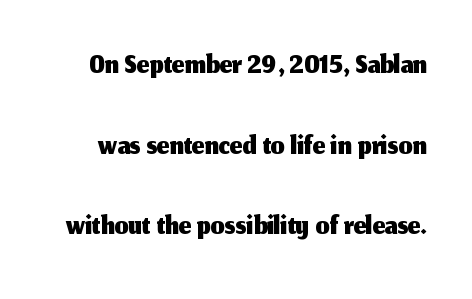
The image shows 44 px sans-serif type, upright; set line spacing 1.83x, normal letter spacing, not underlined; medium stroke contrast and a medium x-height.
